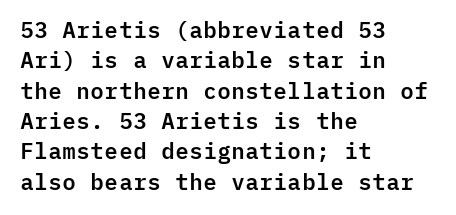
The image shows 22 px text type, upright; set left-aligned, normal line spacing (1.38x), normal letter spacing, not underlined.
